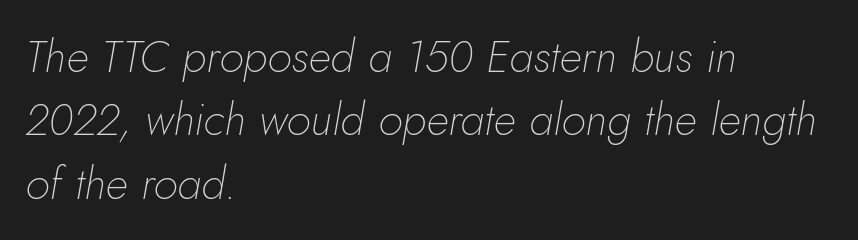
The image shows 45 px thin type, italic (leaning right); set left-aligned, normal line spacing (1.41x), normal letter spacing, not underlined; low stroke contrast and a small x-height.
